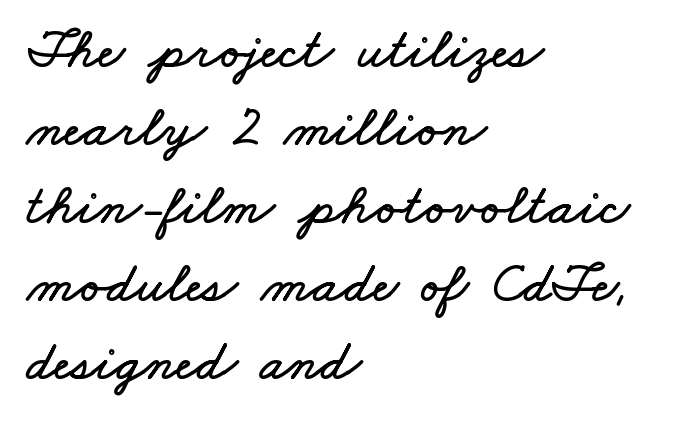
The image shows 57 px wide type; set left-aligned, normal line spacing (1.37x), normal letter spacing, not underlined; low stroke contrast and a small x-height.
